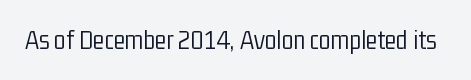
{"italic": "no", "bold": "no", "underline": "no", "letter_spacing": "normal", "letter_spacing_em": 0.0, "glyph_px": 27}
